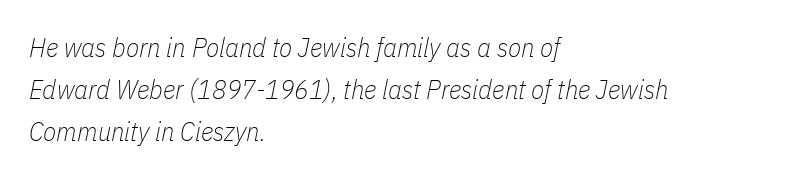
Each line starts at the same left margin while the right side varies. Beneath every word, the page is bare. Letter spacing: default. Italic: yes, the glyphs are oblique. The space between consecutive lines is moderate.
